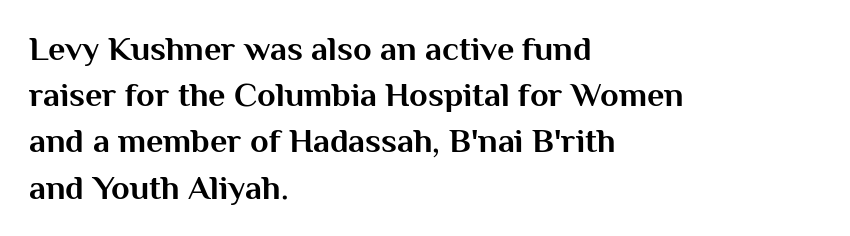
Q: Is the text bold? A: Yes.
Q: Is the text italic (slanted)? A: No, it is upright.
Q: Is the typeface a serif or a sans-serif typeface? A: Sans-serif.
Q: Is the text underlined? A: No.
Q: How is the paragraph aligned? A: Left-aligned.
Q: Is the spacing between letters normal or unusually wide? A: Normal.
Q: Is the spacing between lines tight, normal or loose? A: Normal.
Q: Width (condensed, normal, or wide)? A: Normal.
Q: Stroke contrast? A: Medium.
Q: x-height? A: Medium.
Q: Monospaced? A: No.
